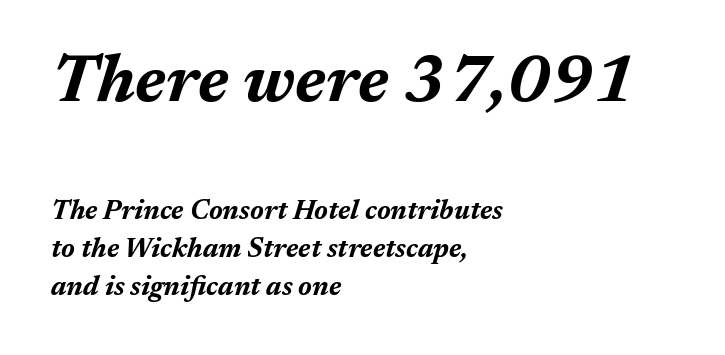
The image shows 67 px bold type, italic (leaning right); set left-aligned, normal line spacing (1.41x), normal letter spacing, not underlined; the first (top) block is 2.48x larger; medium stroke contrast and a medium x-height.
